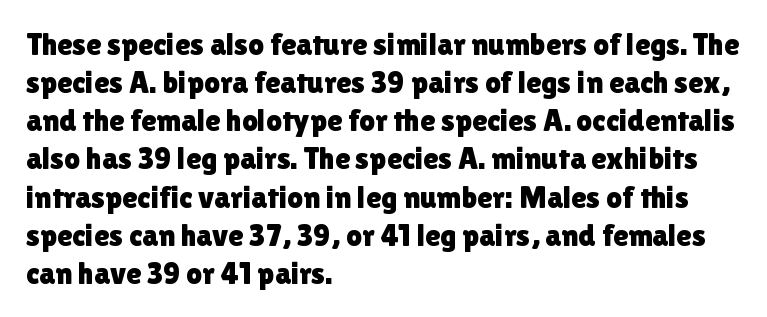
Ascenders rise straight up at ninety degrees. Any mark beneath the type? The region is blank. Do the characters align in a grid? No, the font is proportional. A sans-serif font was chosen for this passage. Every row of glyphs begins at an identical x-position on the left. Nobody touched the tracking dial on this one.
